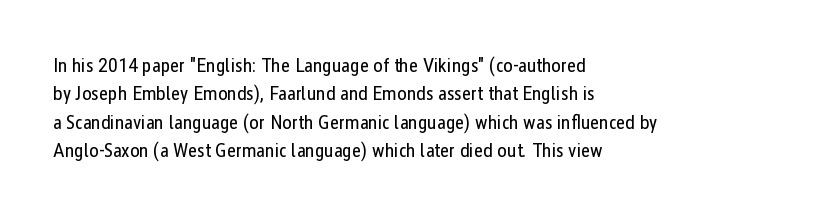
The image shows 20 px text type, upright; set left-aligned, normal line spacing (1.42x), normal letter spacing, not underlined.
